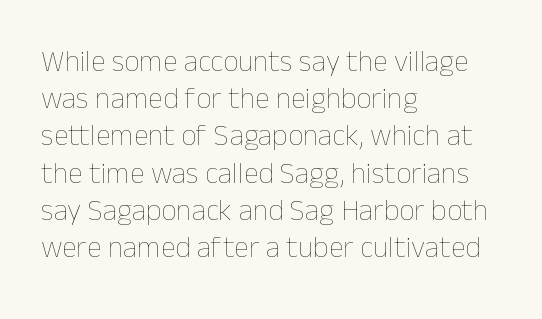
Q: Is the text bold? A: No.
Q: Is the text italic (slanted)? A: No, it is upright.
Q: Is the text underlined? A: No.
Q: How is the paragraph aligned? A: Left-aligned.
Q: Is the spacing between letters normal or unusually wide? A: Normal.
Q: Width (condensed, normal, or wide)? A: Normal.
Q: Stroke contrast? A: Low.
Q: x-height? A: Medium.
Q: Monospaced? A: No.
